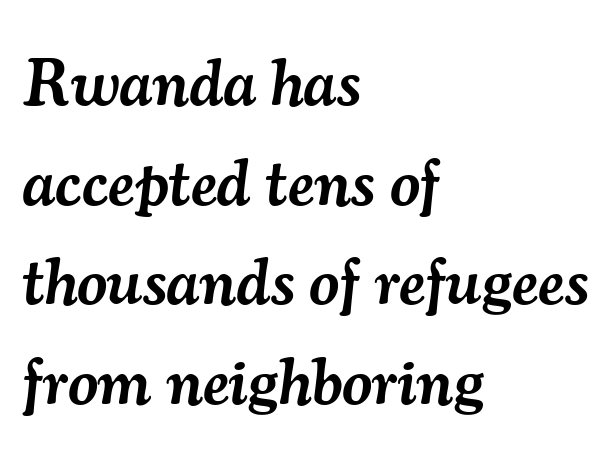
{"serif": "yes", "italic": "yes", "lean": "right", "slant_degrees": 7, "bold": "semi", "weight": "semibold", "width": "normal", "stroke_contrast": "medium", "x_height": "small", "monospaced": "no", "underline": "no", "align": "left", "line_spacing": "normal", "line_spacing_ratio": 1.51, "letter_spacing": "normal", "letter_spacing_em": 0.0, "glyph_px": 66}
